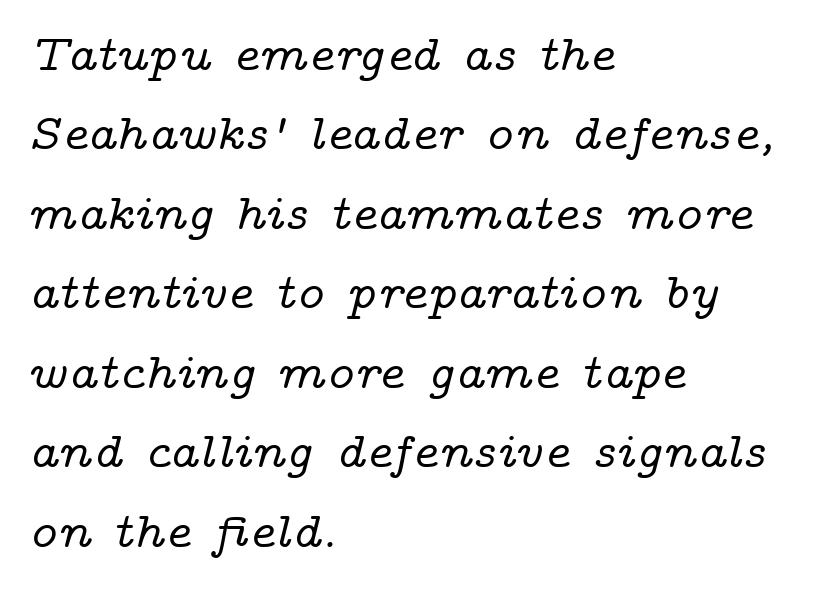
The image shows 50 px wide serif type, italic (leaning right); set left-aligned, normal line spacing (1.59x), normal letter spacing, not underlined; low stroke contrast and a medium x-height.
